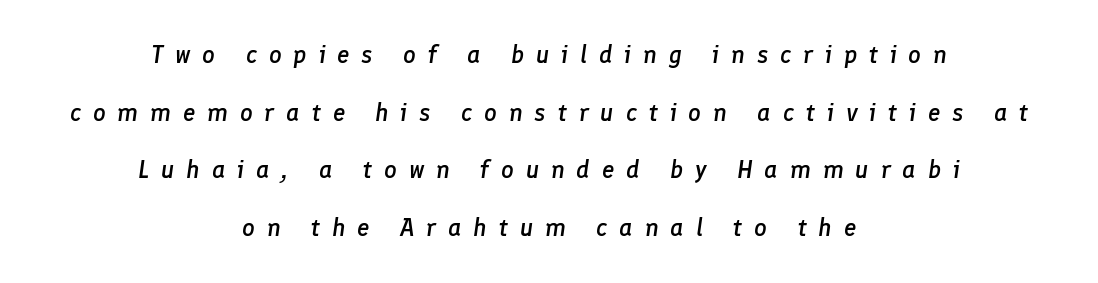
The image shows 25 px text type, italic (leaning right); set centered, loose line spacing (2.31x), unusually wide letter spacing (+0.47 em), not underlined.
